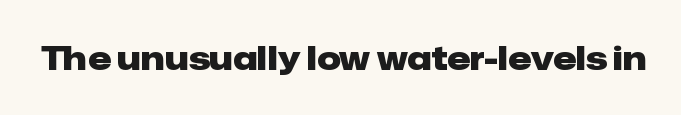
{"serif": "no", "italic": "no", "bold": "yes", "weight": "heavy", "width": "normal", "stroke_contrast": "low", "x_height": "medium", "monospaced": "no", "underline": "no", "letter_spacing": "normal", "letter_spacing_em": 0.0, "glyph_px": 33}
